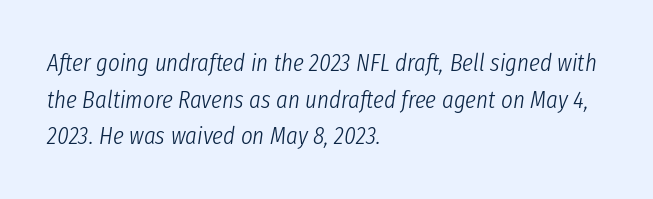
Q: Is the text bold? A: No.
Q: Is the text italic (slanted)? A: Yes, it leans right by about 8 degrees.
Q: Is the text underlined? A: No.
Q: How is the paragraph aligned? A: Left-aligned.
Q: Is the spacing between letters normal or unusually wide? A: Normal.
Q: Is the spacing between lines tight, normal or loose? A: Normal.
